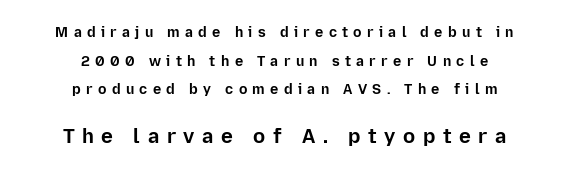
Nope, not italic — everything's standing straight. If you squint, the bottom block still reads clearly — it's the larger of the two. This rendering uses center alignment, leaving both contours irregular but symmetric. Bold? Absolutely — the strokes are thick and heavy. Just letters on the line, the space beneath them empty. Honestly, the rows look like they've been pulled way apart.
